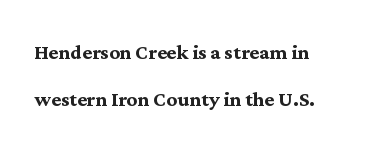
Q: Is the text bold? A: Yes.
Q: Is the text italic (slanted)? A: No, it is upright.
Q: Is the text underlined? A: No.
Q: Is the spacing between letters normal or unusually wide? A: Normal.
